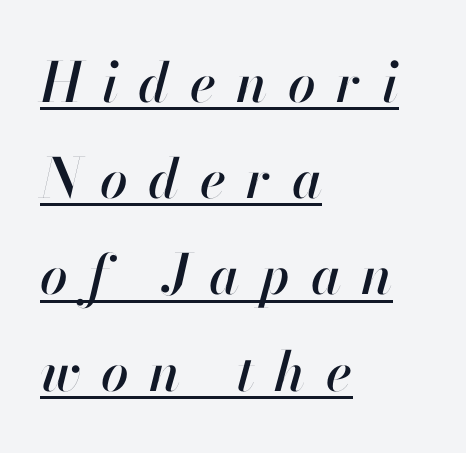
{"italic": "yes", "lean": "right", "slant_degrees": 13, "width": "normal", "stroke_contrast": "high", "x_height": "small", "monospaced": "no", "underline": "yes", "align": "left", "line_spacing_ratio": 1.75, "letter_spacing": "wide", "letter_spacing_em": 0.37, "glyph_px": 55}
